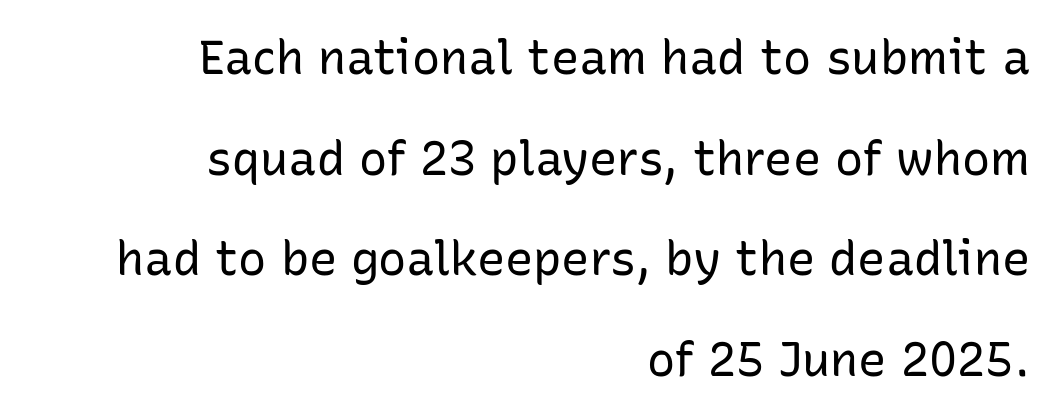
Q: Is the text bold? A: No.
Q: Is the text italic (slanted)? A: No, it is upright.
Q: Is the typeface a serif or a sans-serif typeface? A: Sans-serif.
Q: Is the text underlined? A: No.
Q: How is the paragraph aligned? A: Right-aligned.
Q: Is the spacing between letters normal or unusually wide? A: Normal.
Q: Is the spacing between lines tight, normal or loose? A: Loose.
Q: Width (condensed, normal, or wide)? A: Normal.
Q: Stroke contrast? A: Low.
Q: x-height? A: Medium.
Q: Monospaced? A: No.
